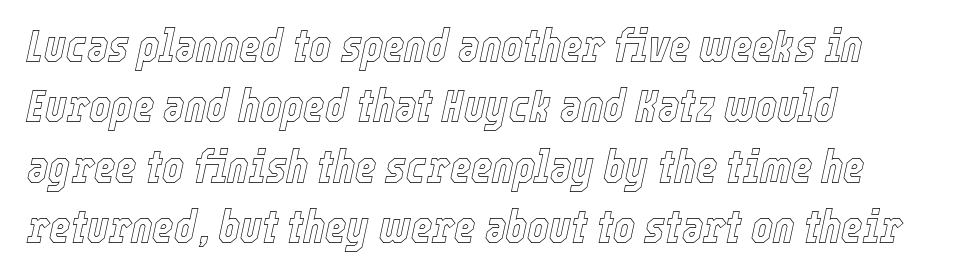
{"italic": "yes", "lean": "right", "slant_degrees": 12, "width": "condensed", "x_height": "medium", "monospaced": "no", "underline": "no", "align": "left", "line_spacing": "normal", "line_spacing_ratio": 1.31, "letter_spacing": "normal", "letter_spacing_em": 0.0, "glyph_px": 46}
